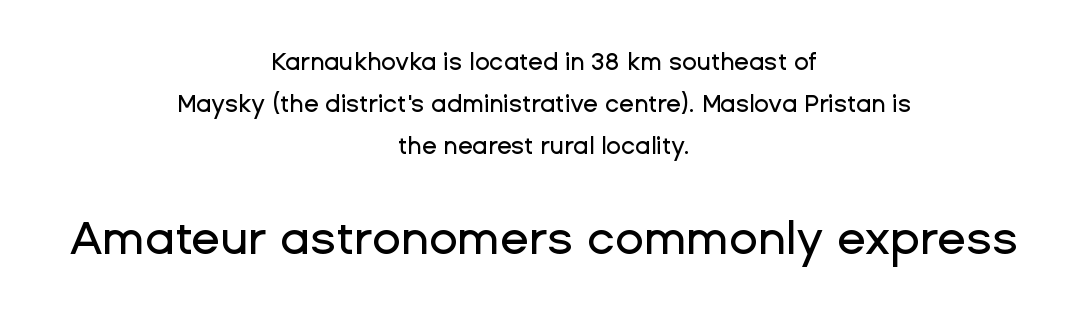
The image shows 47 px sans-serif type, upright; set centered, line spacing 1.76x, normal letter spacing, not underlined; the second (bottom) block is 1.96x larger; low stroke contrast and a medium x-height.
